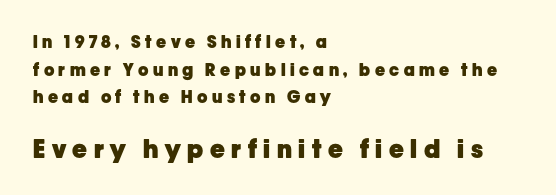
The image shows 25 px bold type, upright; set left-aligned, normal line spacing (1.62x), unusually wide letter spacing (+0.26 em), not underlined; the second (bottom) block is 1.47x larger.
